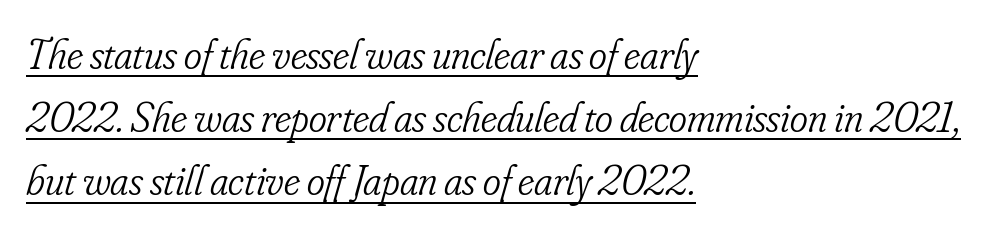
{"serif": "yes", "italic": "yes", "lean": "right", "slant_degrees": 16, "bold": "no", "weight": "light", "width": "condensed", "stroke_contrast": "low", "x_height": "small", "monospaced": "no", "underline": "yes", "align": "left", "line_spacing": "normal", "line_spacing_ratio": 1.47, "letter_spacing": "normal", "letter_spacing_em": 0.0, "glyph_px": 43}
